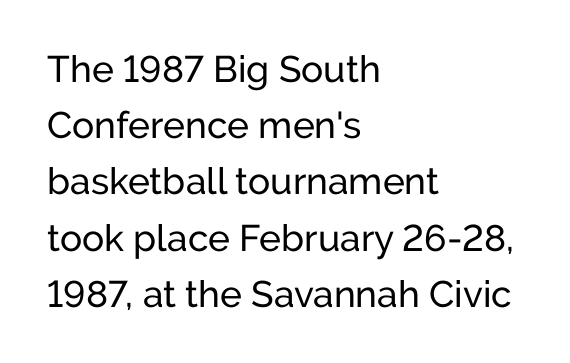
Casual observation: everything's shoved over to the left. A clean baseline with only descenders dipping below it. These lines are rendered in a variable-pitch font. The type is set solid horizontally, with unmodified tracking.
